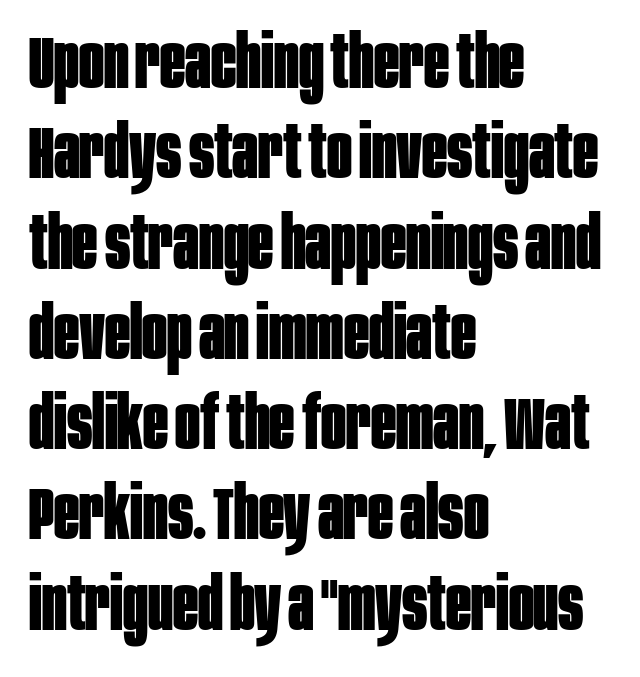
These lines keep a tight, regular rhythm from letter to letter. You could not count columns in this text — the font is proportionally spaced. The passage shown is typeset with a sans-serif family. Bare-footed words on every line.
